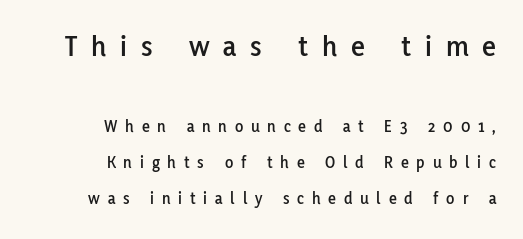
Varying glyph widths throughout — classic text-font behaviour. Notice how the passage keeps a crisp vertical edge on the right only. A roman cut, with each character standing at attention. Compare the two chunks: the upper has the greater cap height. Is this a sans? Yes — the strokes have no serifs.
